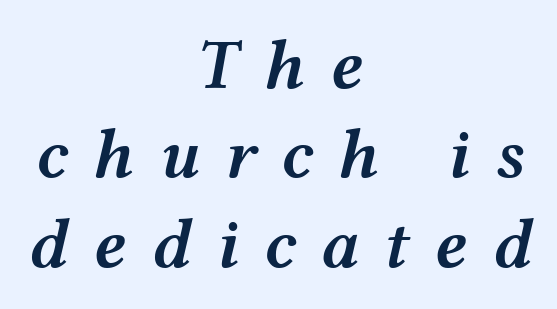
Lines of text with bare space underneath. Compared with ordinary roman type, these characters are visibly tilted. The typesetting leans somewhat heavy: a semibold. The paragraph shown floats in the horizontal middle. The rows are spaced the way most documents space them. Varying glyph widths throughout — classic text-font behaviour.
